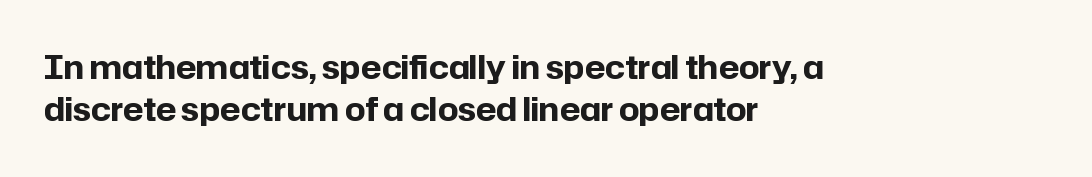
The image shows 32 px bold sans-serif type, upright; set left-aligned, normal line spacing (1.32x), normal letter spacing, not underlined; low stroke contrast and a medium x-height.
